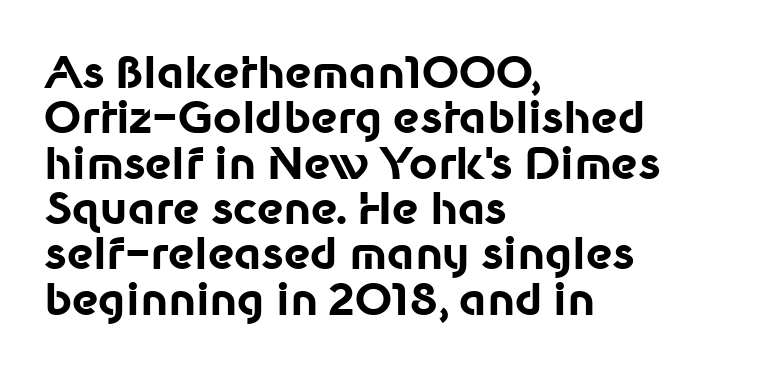
Q: Is the text bold? A: Yes.
Q: Is the text italic (slanted)? A: No, it is upright.
Q: Is the typeface a serif or a sans-serif typeface? A: Sans-serif.
Q: Is the text underlined? A: No.
Q: How is the paragraph aligned? A: Left-aligned.
Q: Is the spacing between letters normal or unusually wide? A: Normal.
Q: Is the spacing between lines tight, normal or loose? A: Tight.
Q: Width (condensed, normal, or wide)? A: Normal.
Q: Stroke contrast? A: Low.
Q: x-height? A: Medium.
Q: Monospaced? A: No.
